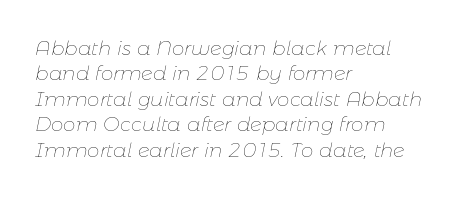
Leading matches the norm, producing a regular column. Observe the ordinary spacing: letters are neighbours, not strangers. A quiet, ordinary-to-light weight characterises the typeface. Reading down the block, your eye returns to a fixed left position each line. Rule under the text: the space is simply empty. Looking at the ascenders, they clearly lean.
